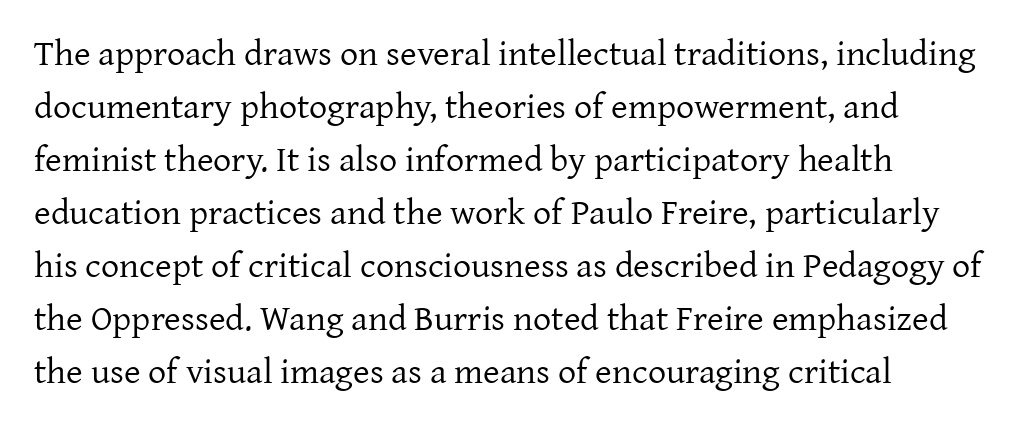
Q: Is the text bold? A: No.
Q: Is the text italic (slanted)? A: No, it is upright.
Q: Is the typeface a serif or a sans-serif typeface? A: Serif.
Q: Is the text underlined? A: No.
Q: Is the spacing between letters normal or unusually wide? A: Normal.
Q: Is the spacing between lines tight, normal or loose? A: Normal.
Q: Width (condensed, normal, or wide)? A: Normal.
Q: Stroke contrast? A: Low.
Q: x-height? A: Medium.
Q: Monospaced? A: No.
